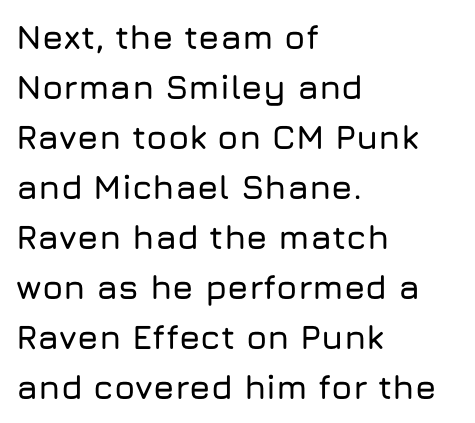
The image shows 34 px sans-serif type, upright; set left-aligned, normal line spacing (1.47x), normal letter spacing, not underlined; low stroke contrast and a medium x-height.
